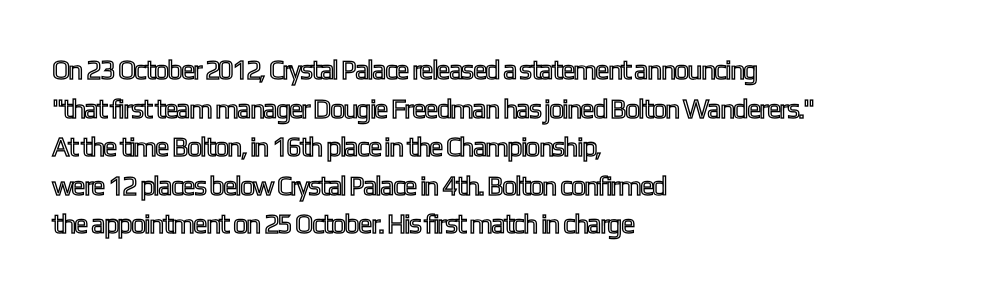
Q: Is the text italic (slanted)? A: No, it is upright.
Q: Is the text underlined? A: No.
Q: How is the paragraph aligned? A: Left-aligned.
Q: Is the spacing between letters normal or unusually wide? A: Normal.
Q: Is the spacing between lines tight, normal or loose? A: Normal.
